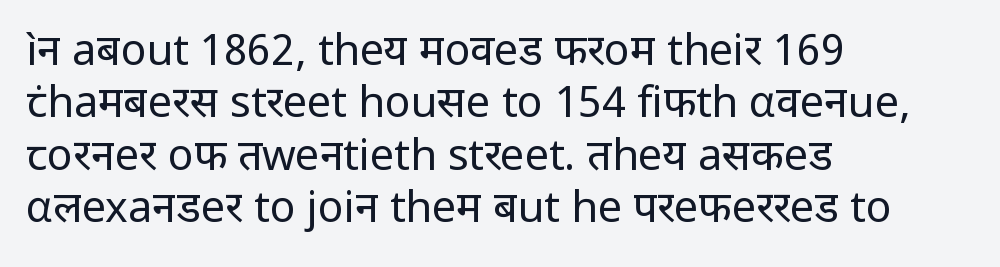
A bare baseline throughout the passage. Varying glyph widths throughout — classic text-font behaviour. This rendering uses left alignment, leaving the right contour irregular. Tracking value appears to be zero — textbook default spacing.
